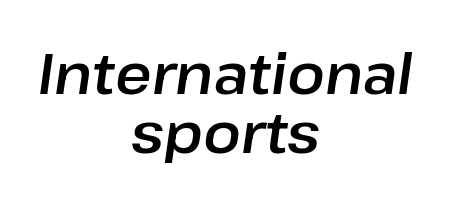
The image shows 56 px text type, italic (leaning right); set centered, tight line spacing (1.06x), normal letter spacing, not underlined; low stroke contrast and a medium x-height.
